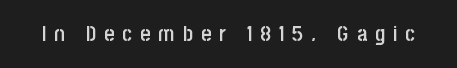
Q: Is the text bold? A: Semi-bold.
Q: Is the text italic (slanted)? A: No, it is upright.
Q: Is the text underlined? A: No.
Q: Is the spacing between letters normal or unusually wide? A: Unusually wide.
